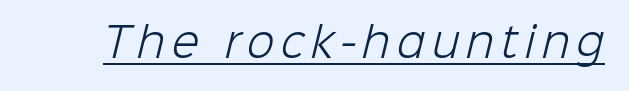
The image shows 40 px light sans-serif type; set underlined; low stroke contrast and a medium x-height.
